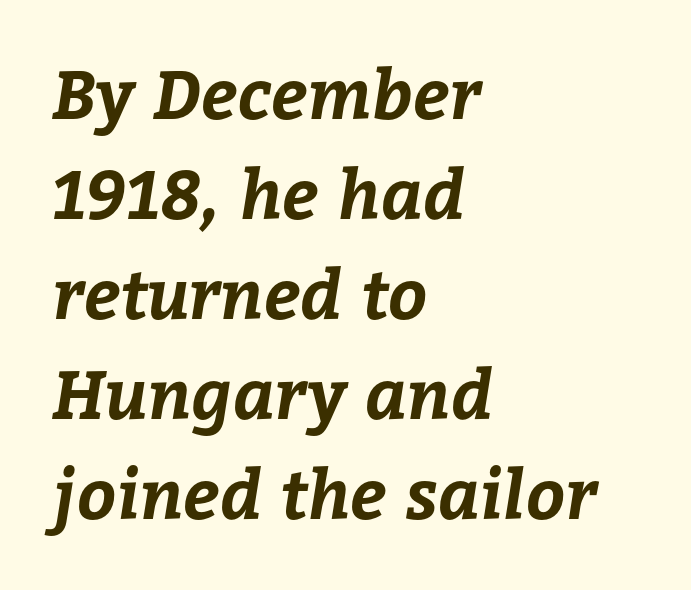
The rendering keeps characters at their native spacing. Compared with typical paragraphs, the rows here are spaced about the same. Looks like regular typesetting: each glyph gets only the width it needs. Letters rest on an invisible, unmarked baseline.
